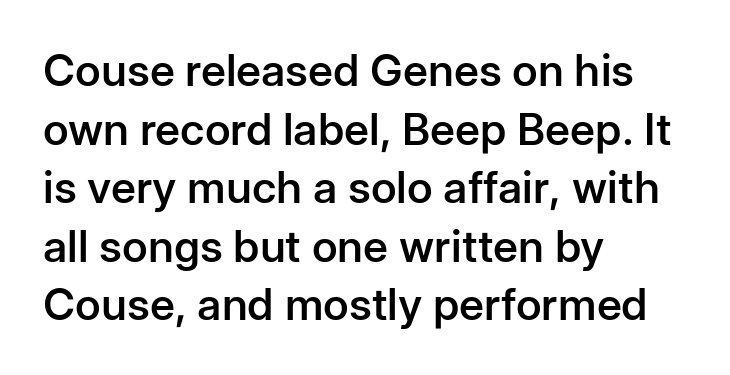
Q: Is the text bold? A: Semi-bold.
Q: Is the text italic (slanted)? A: No, it is upright.
Q: Is the typeface a serif or a sans-serif typeface? A: Sans-serif.
Q: Is the text underlined? A: No.
Q: How is the paragraph aligned? A: Left-aligned.
Q: Is the spacing between letters normal or unusually wide? A: Normal.
Q: Is the spacing between lines tight, normal or loose? A: Normal.
Q: Width (condensed, normal, or wide)? A: Normal.
Q: Stroke contrast? A: Low.
Q: x-height? A: Medium.
Q: Monospaced? A: No.
